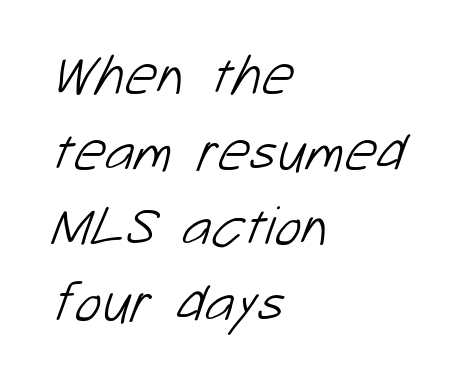
A sans-serif font was chosen for this passage. A light-to-regular cut is what we see here. Leading matches the norm, producing a regular column. These lines are set flush left with a ragged right edge. The rendering keeps characters at their native spacing.
